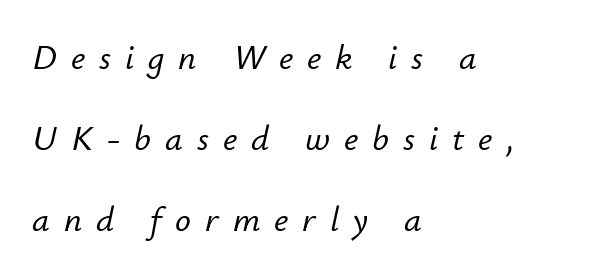
{"italic": "yes", "lean": "right", "slant_degrees": 12, "width": "normal", "stroke_contrast": "low", "x_height": "small", "monospaced": "no", "underline": "no", "align": "left", "line_spacing": "loose", "line_spacing_ratio": 2.31, "letter_spacing": "wide", "letter_spacing_em": 0.4, "glyph_px": 35}
